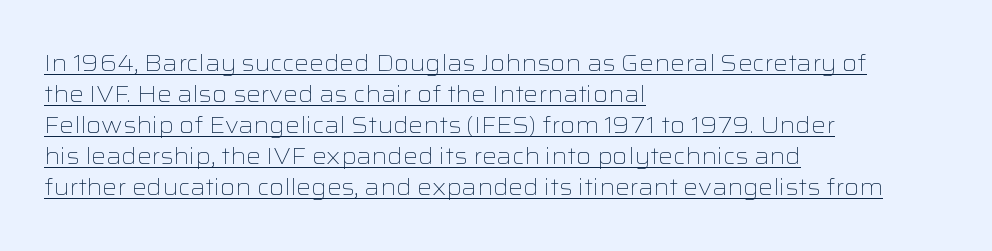
Q: Is the text bold? A: No.
Q: Is the text italic (slanted)? A: No, it is upright.
Q: Is the text underlined? A: Yes.
Q: How is the paragraph aligned? A: Left-aligned.
Q: Is the spacing between letters normal or unusually wide? A: Normal.
Q: Is the spacing between lines tight, normal or loose? A: Normal.
